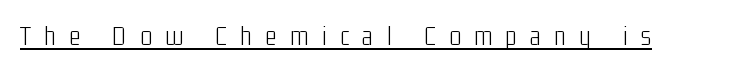
The text was rendered using a sans face with plain stroke endings. Stroke thickness stays within the range of a standard reading face or lighter. The letters advance in unequal steps, a hallmark of proportional type. In terms of posture, this sample is upright. This sample uses expanded letter spacing, leaving extra air between glyphs. Looks like someone drew a line under every word here.
